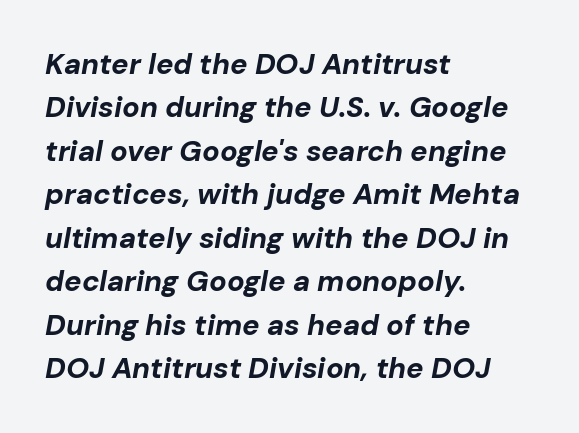
The image shows 29 px bold type, italic (leaning right); set left-aligned, normal line spacing (1.5x), normal letter spacing, not underlined; low stroke contrast and a medium x-height.
